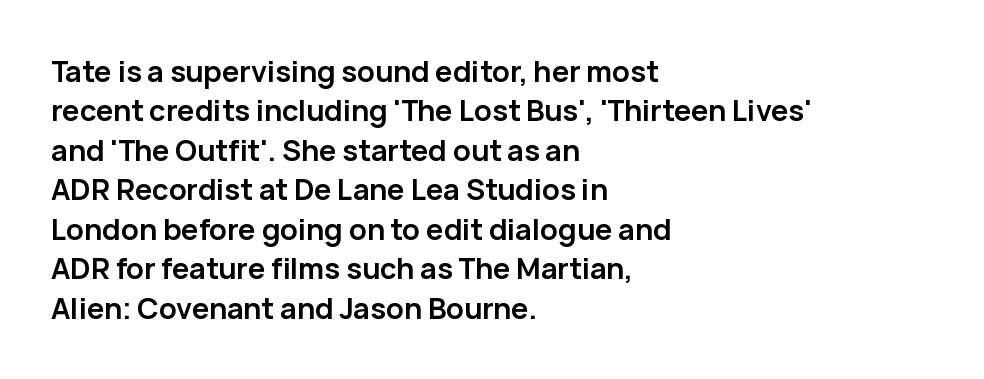
The image shows 29 px semibold sans-serif type, upright; set left-aligned, normal line spacing (1.36x), normal letter spacing, not underlined; low stroke contrast and a medium x-height.
